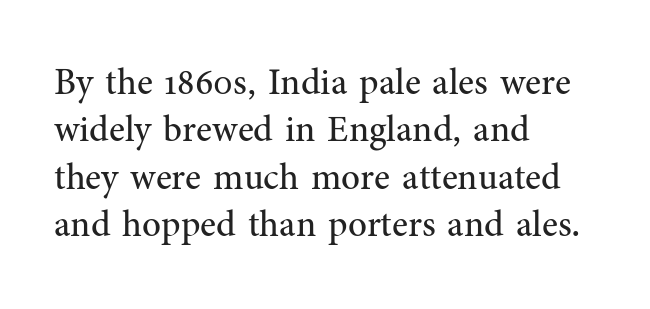
{"serif": "yes", "italic": "no", "bold": "no", "weight": "regular", "width": "normal", "stroke_contrast": "medium", "x_height": "medium", "monospaced": "no", "underline": "no", "align": "left", "line_spacing": "normal", "line_spacing_ratio": 1.28, "letter_spacing": "normal", "letter_spacing_em": 0.0, "glyph_px": 37}
